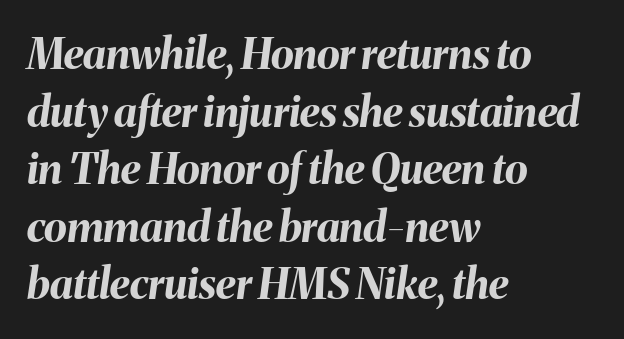
The image shows 42 px bold type, italic (leaning right); set left-aligned, normal line spacing (1.37x), normal letter spacing, not underlined; medium stroke contrast and a medium x-height.
